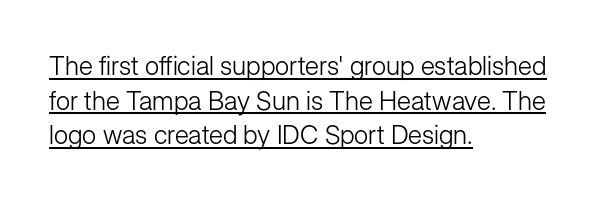
Q: Is the text bold? A: No.
Q: Is the text italic (slanted)? A: No, it is upright.
Q: Is the text underlined? A: Yes.
Q: How is the paragraph aligned? A: Left-aligned.
Q: Is the spacing between letters normal or unusually wide? A: Normal.
Q: Is the spacing between lines tight, normal or loose? A: Normal.
